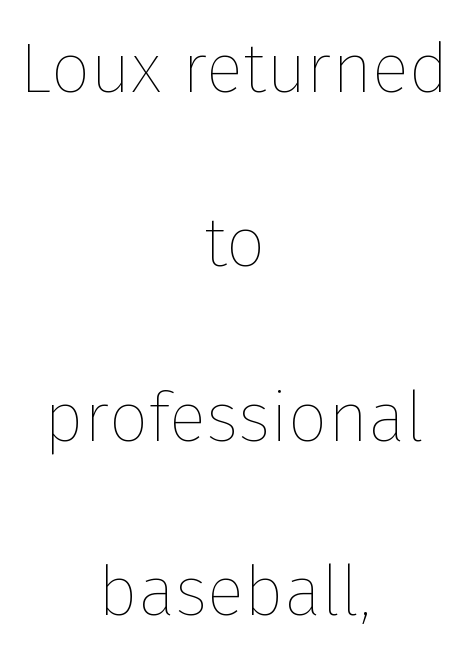
Style check: upright. Centered paragraph, ragged on both sides. The letters advance in unequal steps, a hallmark of proportional type. The letters sit at their default tracking, neither squeezed nor spread. The zone under the glyphs is completely vacant. The line-height multiplier appears high, well above default.
